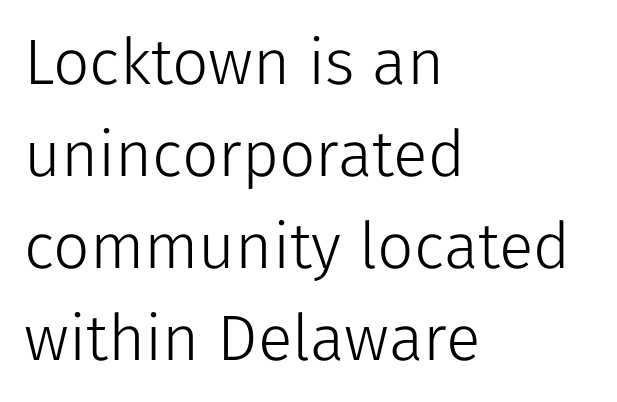
The image shows 64 px light sans-serif type, upright; set left-aligned, normal line spacing (1.44x), normal letter spacing, not underlined; low stroke contrast and a medium x-height.
